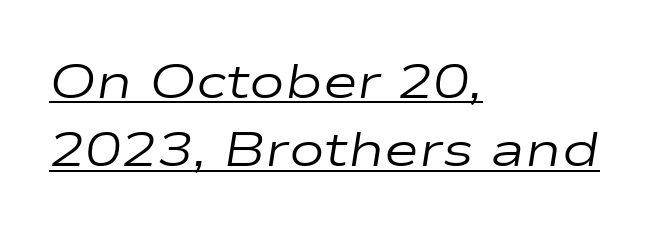
Q: Is the text bold? A: No.
Q: Is the text italic (slanted)? A: Yes, it leans right by about 9 degrees.
Q: Is the text underlined? A: Yes.
Q: How is the paragraph aligned? A: Left-aligned.
Q: Is the spacing between letters normal or unusually wide? A: Normal.
Q: Is the spacing between lines tight, normal or loose? A: Normal.
Q: Width (condensed, normal, or wide)? A: Wide.
Q: Stroke contrast? A: Low.
Q: x-height? A: Medium.
Q: Monospaced? A: No.
